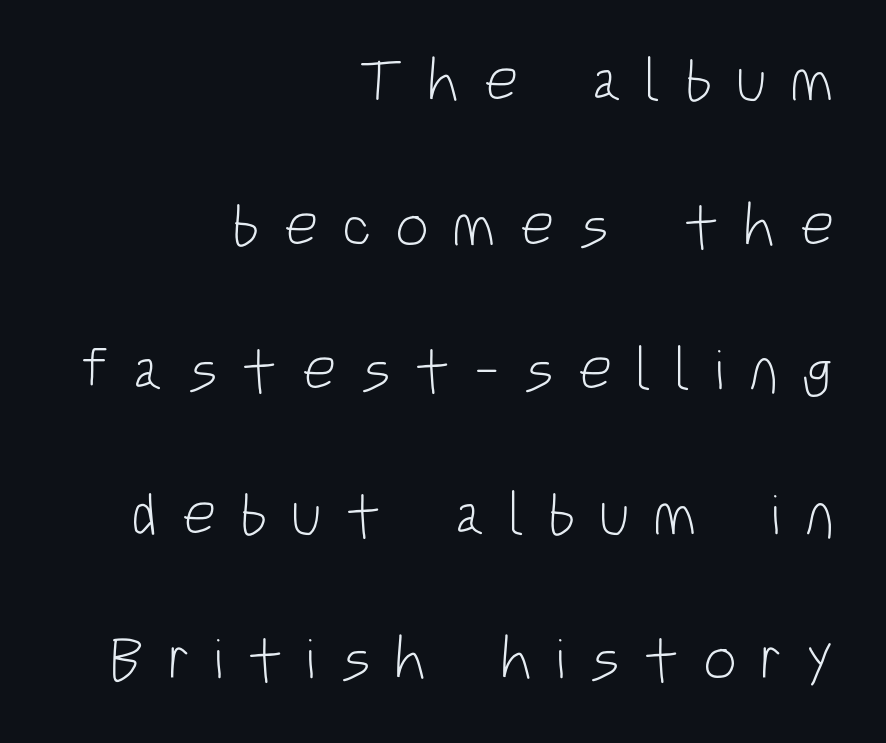
Q: Is the text bold? A: No.
Q: Is the text italic (slanted)? A: No, it is upright.
Q: Is the typeface a serif or a sans-serif typeface? A: Sans-serif.
Q: Is the text underlined? A: No.
Q: How is the paragraph aligned? A: Right-aligned.
Q: Is the spacing between letters normal or unusually wide? A: Unusually wide.
Q: Is the spacing between lines tight, normal or loose? A: Loose.
Q: Width (condensed, normal, or wide)? A: Condensed.
Q: Stroke contrast? A: Low.
Q: x-height? A: Large.
Q: Monospaced? A: No.
